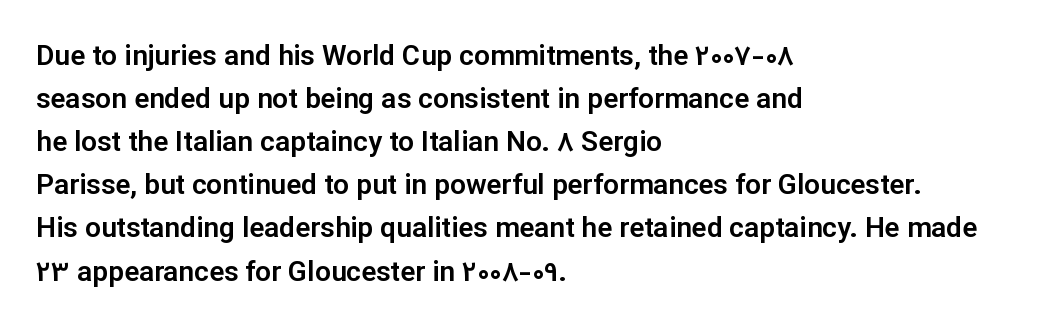
The image shows 28 px sans-serif type, upright; set left-aligned, normal line spacing (1.54x), normal letter spacing, not underlined; low stroke contrast and a medium x-height.
